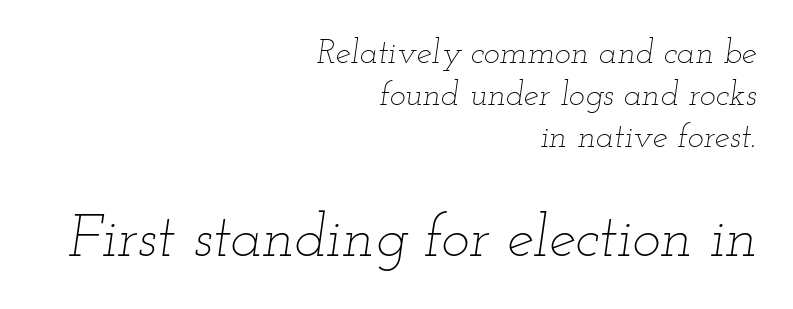
Q: Is the text bold? A: No.
Q: Is the text italic (slanted)? A: Yes, it leans right by about 12 degrees.
Q: Is the text underlined? A: No.
Q: How is the paragraph aligned? A: Right-aligned.
Q: Is the spacing between letters normal or unusually wide? A: Normal.
Q: Which block of text is set in a larger size, the first (top) or the second (bottom)? A: The second (bottom) one.
Q: Width (condensed, normal, or wide)? A: Wide.
Q: Stroke contrast? A: Low.
Q: x-height? A: Small.
Q: Monospaced? A: No.
